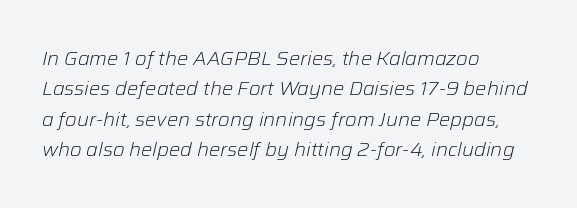
Q: Is the text bold? A: No.
Q: Is the text italic (slanted)? A: Yes, it leans right by about 12 degrees.
Q: Is the text underlined? A: No.
Q: How is the paragraph aligned? A: Left-aligned.
Q: Is the spacing between letters normal or unusually wide? A: Normal.
Q: Is the spacing between lines tight, normal or loose? A: Normal.
